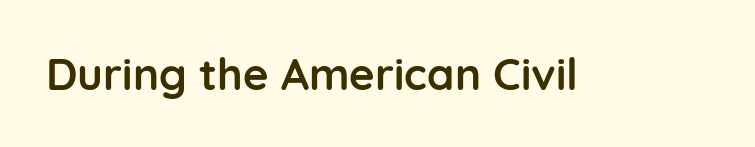
The sample has been set heavy, in full bold. Students, note that the glyphs here touch the page at normal intervals. The lettering holds an erect, upright posture throughout. The passage shown is typeset with a sans-serif family.
